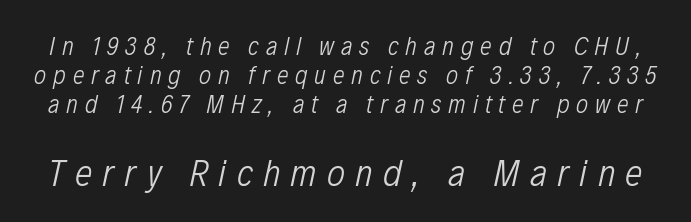
{"italic": "yes", "lean": "right", "slant_degrees": 12, "bold": "no", "weight": "light", "width": "condensed", "stroke_contrast": "low", "x_height": "medium", "monospaced": "no", "underline": "no", "line_spacing": "tight", "line_spacing_ratio": 1.11, "letter_spacing": "wide", "letter_spacing_em": 0.26, "larger_block": "second", "size_ratio": 1.5, "glyph_px": 39}
